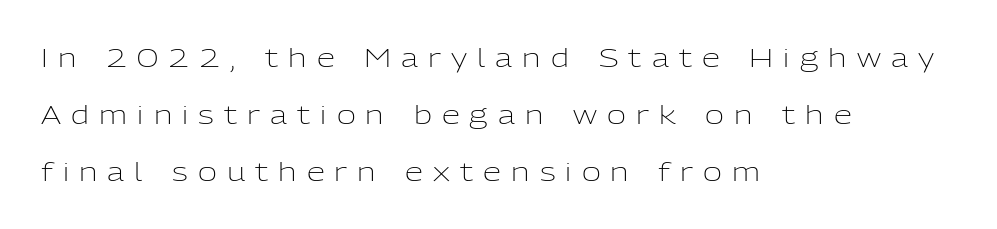
No letter is thick-stroked: the sample isn't bold. The horizontal fit of the characters is loose and conspicuously gappy. A great deal of white space separates one row of letters from the next. A classic flush-left, rag-right setting is used for this passage.
